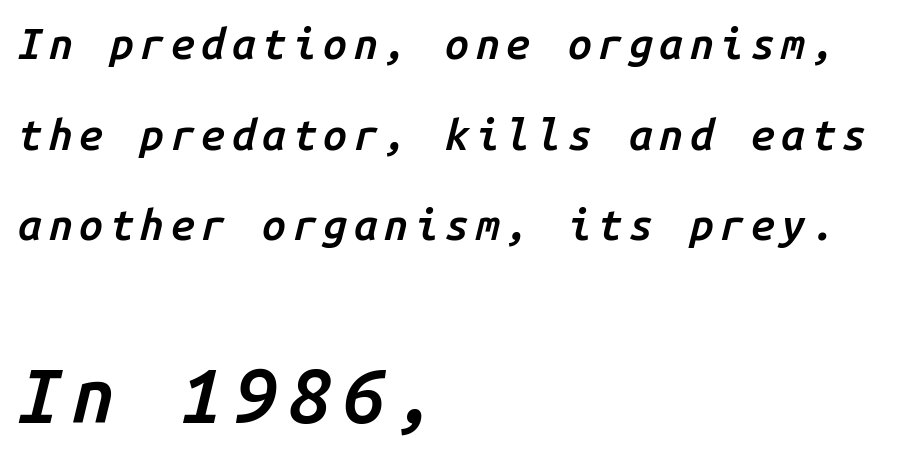
The image shows 76 px semibold type, italic (leaning right), monospaced; set left-aligned, loose line spacing (2.11x), not underlined; the second (bottom) block is 1.77x larger; low stroke contrast and a medium x-height.
